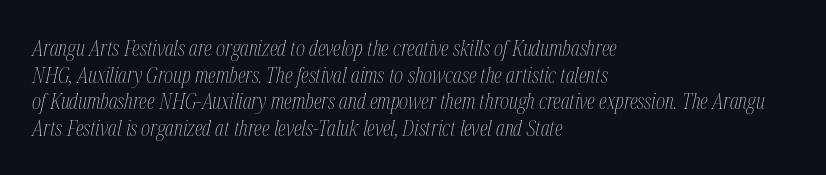
No extra tracking has been applied to these lines. A quiet, ordinary-to-light weight characterises the typeface. Bare-footed words on every line. Leftover space on each line is placed entirely after the last word. If you drew a line through each stem, it would be angled.
